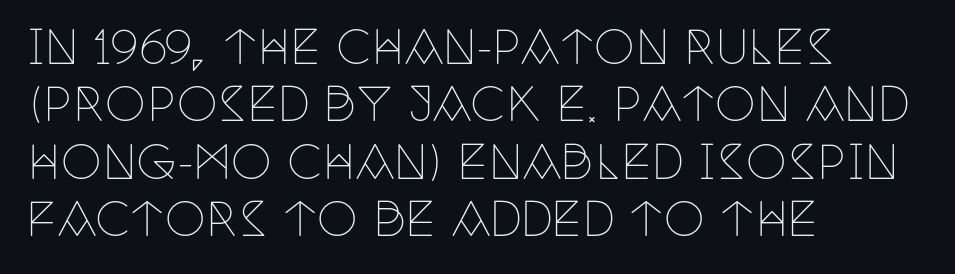
The image shows 46 px thin, condensed serif type, upright; set left-aligned, normal line spacing (1.25x), normal letter spacing, not underlined; low stroke contrast and a large x-height.
